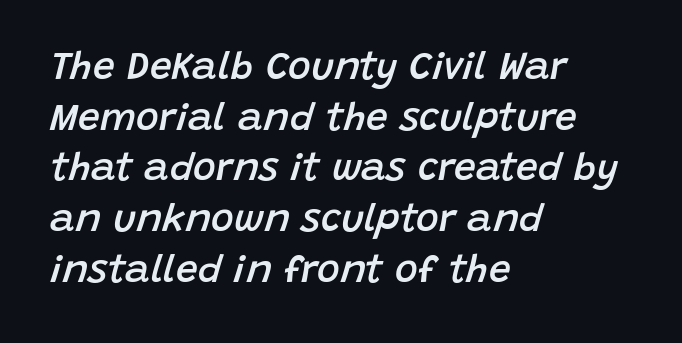
The gaps between neighbouring characters are ordinary and unremarkable. Is the type bold? Partly — it's a semibold, heavier than regular but not fully bold. Honestly, there is no underline to notice here at all. The rendering anchors every line to the left-hand side. If you measured baseline to baseline, you'd find a middling distance.
